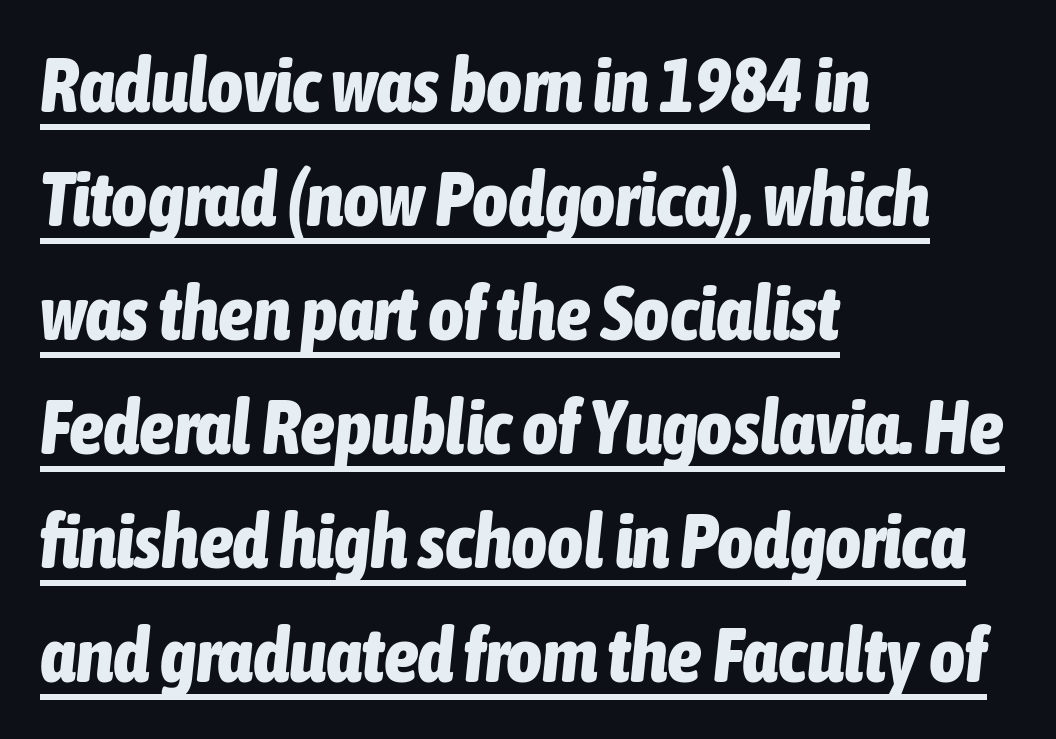
{"italic": "yes", "lean": "right", "slant_degrees": 6, "bold": "yes", "weight": "bold", "width": "condensed", "stroke_contrast": "low", "x_height": "medium", "monospaced": "no", "underline": "yes", "align": "left", "line_spacing": "normal", "line_spacing_ratio": 1.48, "letter_spacing": "normal", "letter_spacing_em": 0.0, "glyph_px": 77}
